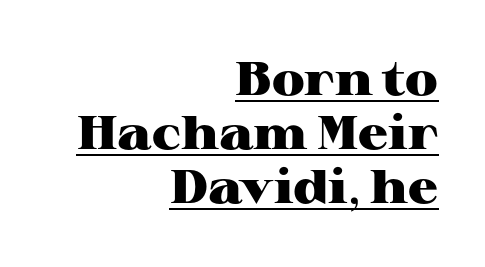
{"serif": "yes", "italic": "no", "bold": "yes", "weight": "heavy", "width": "wide", "stroke_contrast": "high", "x_height": "medium", "monospaced": "no", "underline": "yes", "align": "right", "line_spacing": "tight", "line_spacing_ratio": 1.15, "letter_spacing": "normal", "letter_spacing_em": 0.0, "glyph_px": 47}
